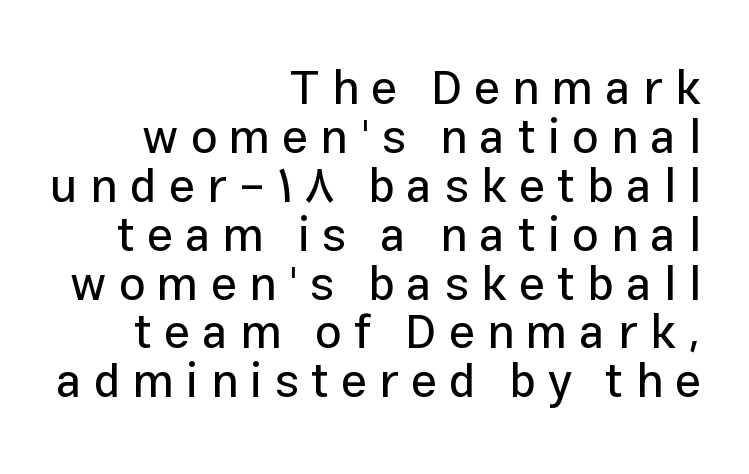
Notice how the passage keeps a crisp vertical edge on the right only. The space between consecutive lines is stingy. This sample has the flowing, uneven cadence of proportional lettering. You could only call the tracking loose — the letters float apart. A roman cut, with each character standing at attention.
